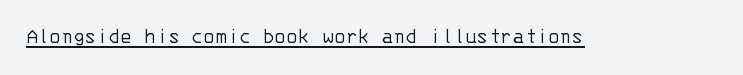
Does a line run under the words? Yes, clearly. Each word holds together tightly as a unit, with standard inter-letter gaps. When letters stand straight like this, we call the style roman or upright. Compared with a typical body face, this is equally light or lighter still.
